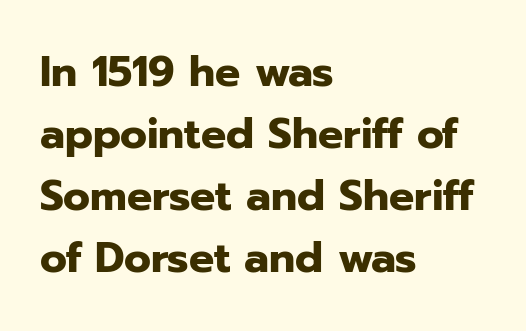
Q: Is the text bold? A: Yes.
Q: Is the text italic (slanted)? A: No, it is upright.
Q: Is the typeface a serif or a sans-serif typeface? A: Sans-serif.
Q: Is the text underlined? A: No.
Q: How is the paragraph aligned? A: Left-aligned.
Q: Is the spacing between letters normal or unusually wide? A: Normal.
Q: Is the spacing between lines tight, normal or loose? A: Normal.
Q: Width (condensed, normal, or wide)? A: Normal.
Q: Stroke contrast? A: Low.
Q: x-height? A: Medium.
Q: Monospaced? A: No.
